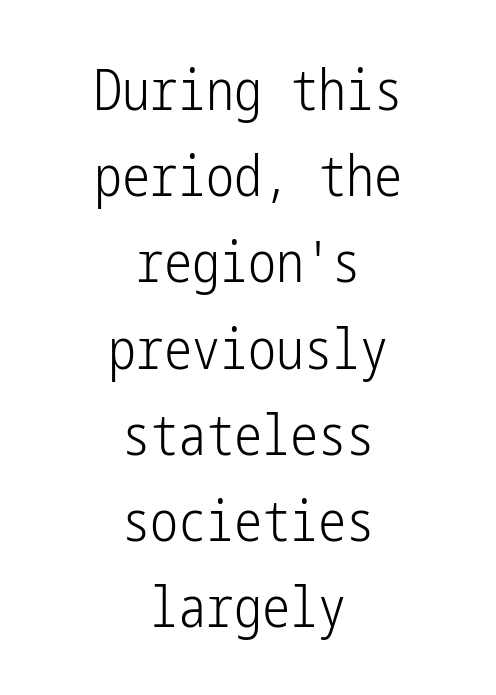
The image shows 56 px light, condensed sans-serif type, upright; set centered, normal line spacing (1.54x), normal letter spacing, not underlined; low stroke contrast and a medium x-height.
